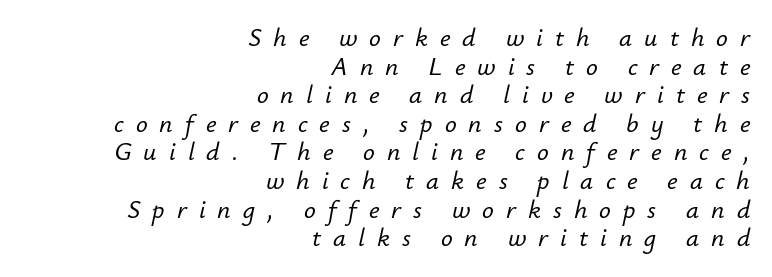
The image shows 26 px text type, italic (leaning right); set right-aligned, tight line spacing (1.1x), unusually wide letter spacing (+0.46 em), not underlined.
